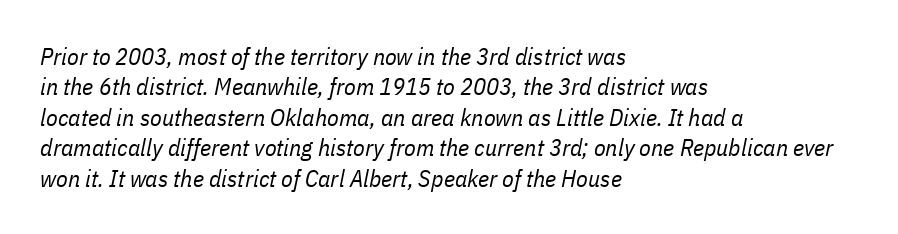
Emphasis-style slanted type is in use. The specimen omits any rule beneath the text block's lines. Ink coverage per letter is moderate at most. Horizontally, the lines are justified to the leading edge only. Between one letter and the next there's only the usual sliver of space. A typesetter would call this leading conventional body-copy spacing.
